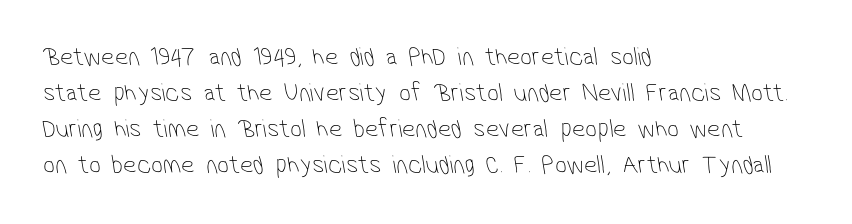
A normal amount of white space separates one row of letters from the next. Stems here are at most as thick as an everyday book face. A classic flush-left, rag-right setting is used for this passage. The zone under the glyphs is completely vacant.
